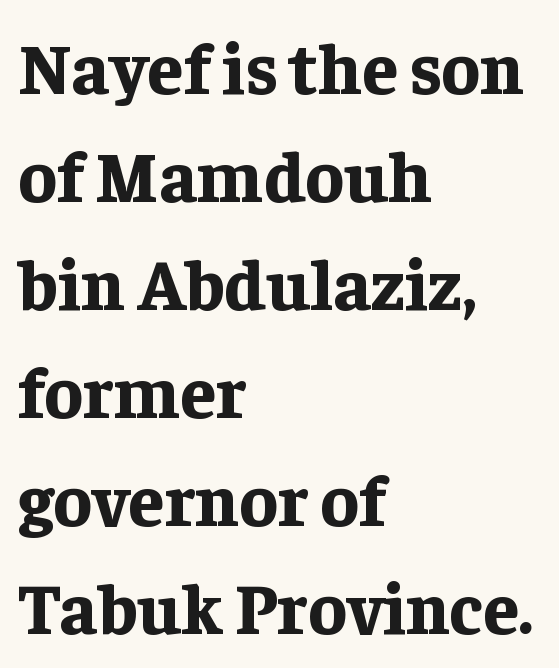
{"serif": "yes", "italic": "no", "bold": "yes", "weight": "bold", "width": "normal", "stroke_contrast": "low", "x_height": "medium", "monospaced": "no", "underline": "no", "align": "left", "line_spacing": "normal", "line_spacing_ratio": 1.5, "letter_spacing": "normal", "letter_spacing_em": 0.0, "glyph_px": 72}
